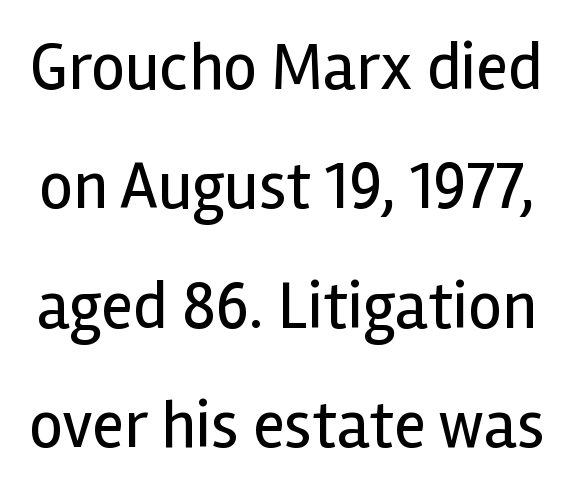
Spacing verdict: proportional, widths tailored to each character. Ascenders rise straight up at ninety degrees. Decoration check: the copy has no underline. The horizontal fit of the characters is conventional and even. These glyphs show unthickened strokes, regular width or finer. Font category for this specimen: sans-serif.
